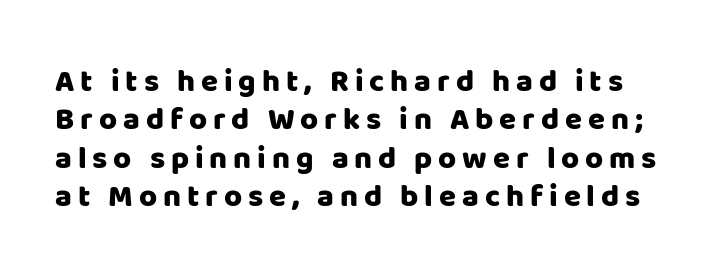
Are there feet on the stems? There aren't — it's a sans. Proportional: the letters do not fall into vertical columns. Upright lettering throughout. Just letters on the line, the space beneath them empty.
